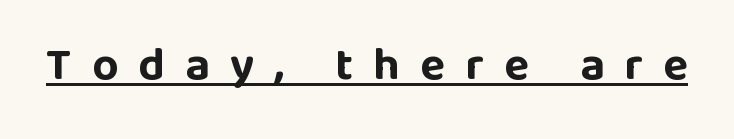
Q: Is the text bold? A: Yes.
Q: Is the text italic (slanted)? A: No, it is upright.
Q: Is the typeface a serif or a sans-serif typeface? A: Sans-serif.
Q: Is the text underlined? A: Yes.
Q: Is the spacing between letters normal or unusually wide? A: Unusually wide.
Q: Width (condensed, normal, or wide)? A: Normal.
Q: Stroke contrast? A: Low.
Q: x-height? A: Large.
Q: Monospaced? A: No.
